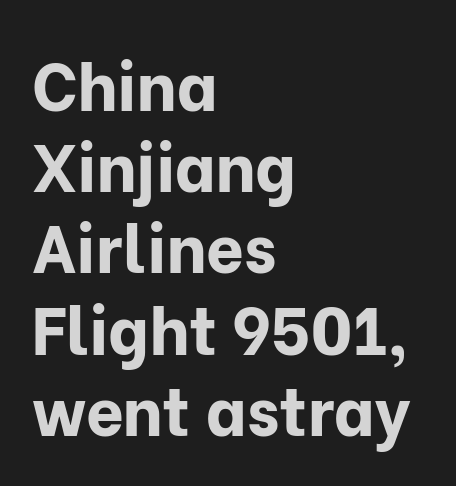
Q: Is the text bold? A: Yes.
Q: Is the text italic (slanted)? A: No, it is upright.
Q: Is the typeface a serif or a sans-serif typeface? A: Sans-serif.
Q: Is the text underlined? A: No.
Q: How is the paragraph aligned? A: Left-aligned.
Q: Is the spacing between letters normal or unusually wide? A: Normal.
Q: Width (condensed, normal, or wide)? A: Normal.
Q: Stroke contrast? A: Low.
Q: x-height? A: Medium.
Q: Monospaced? A: No.
